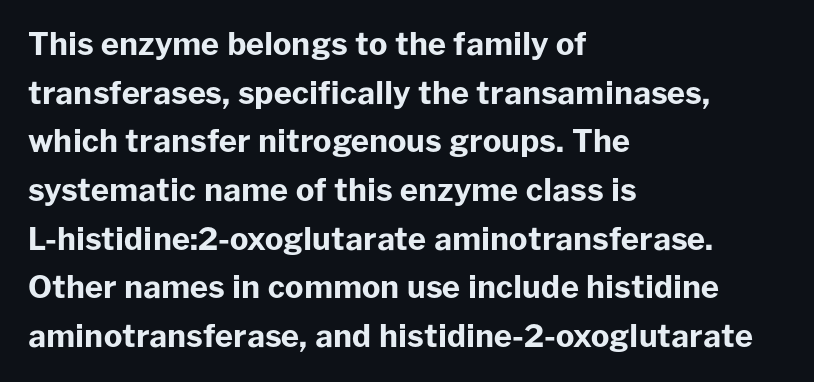
{"serif": "no", "italic": "no", "bold": "yes", "weight": "bold", "width": "normal", "stroke_contrast": "low", "x_height": "medium", "monospaced": "no", "underline": "no", "align": "left", "line_spacing": "normal", "line_spacing_ratio": 1.57, "letter_spacing": "normal", "letter_spacing_em": 0.0, "glyph_px": 31}
